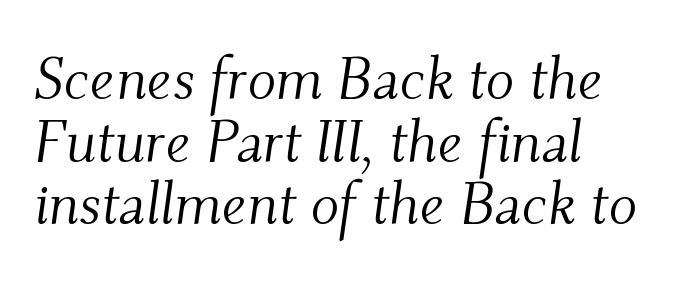
The image shows 59 px light serif type, italic (leaning right); set left-aligned, tight line spacing (1.06x), normal letter spacing, not underlined; medium stroke contrast and a small x-height.
